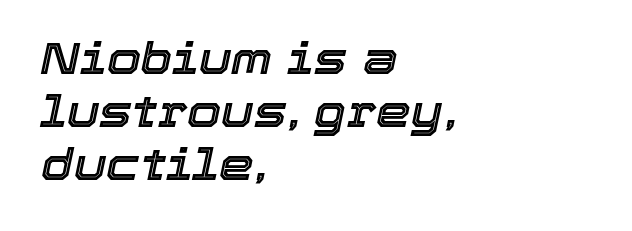
{"italic": "yes", "lean": "right", "slant_degrees": 12, "width": "normal", "x_height": "medium", "monospaced": "no", "underline": "no", "align": "left", "line_spacing_ratio": 1.21, "letter_spacing": "normal", "letter_spacing_em": 0.0, "glyph_px": 44}
